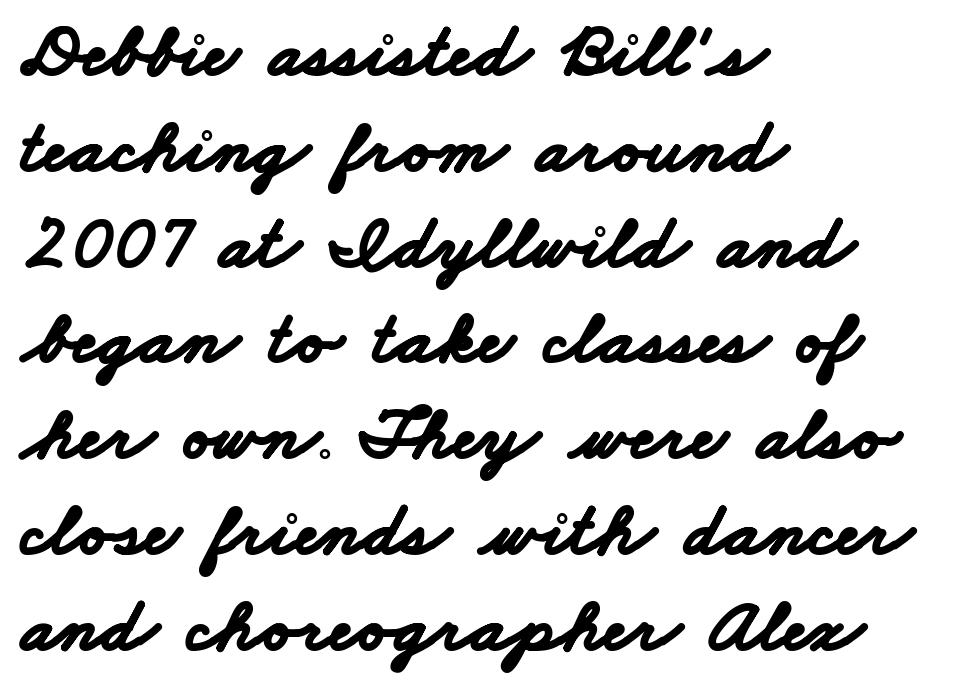
Is this a fixed-width face? No — the glyphs have proportional, varying widths. The space between consecutive lines is moderate. Letterform terminals end flat and unadorned throughout the passage. No word sits above an underline. Layout note: lines flush left.
